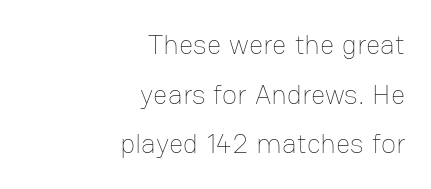
Weight: not bold — regular or lighter. The space directly below the letters is spotless. Style check: upright. Varying glyph widths throughout — classic text-font behaviour. Look at the tracking — it's just the regular setting, nothing added. Layout note: lines flush right.
